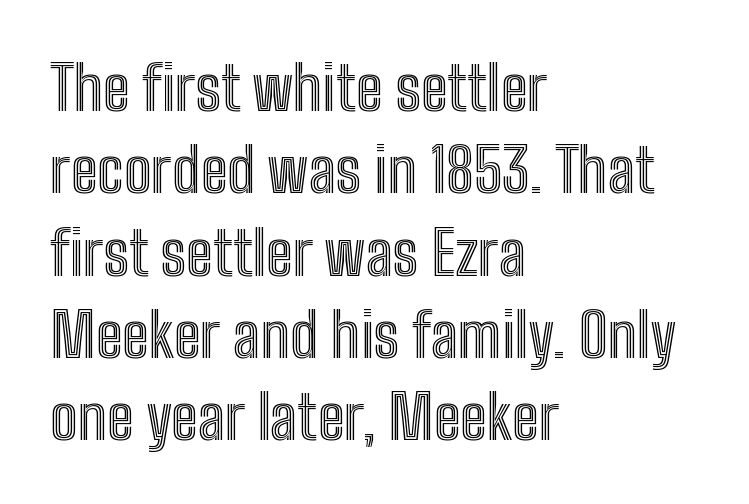
{"italic": "no", "width": "condensed", "x_height": "medium", "monospaced": "no", "underline": "no", "align": "left", "line_spacing": "normal", "line_spacing_ratio": 1.35, "letter_spacing": "normal", "letter_spacing_em": 0.0, "glyph_px": 61}
